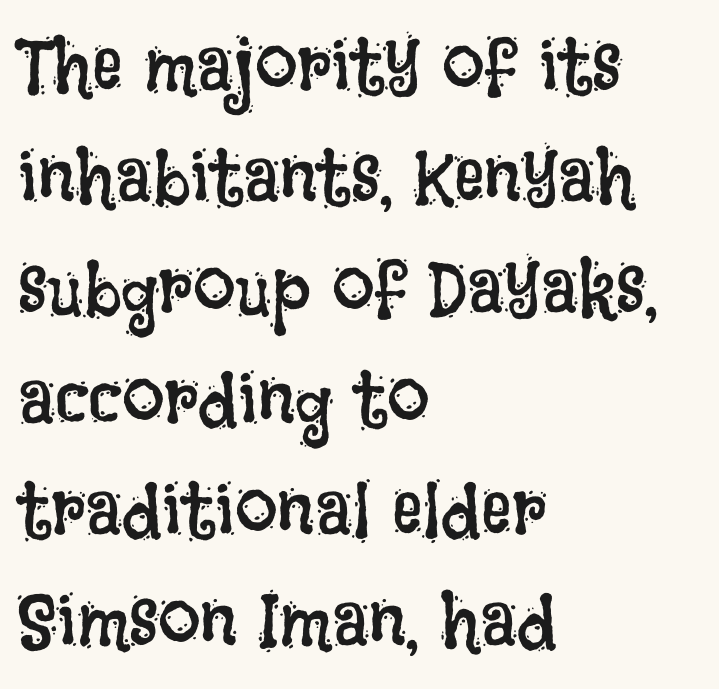
Glance below the letters and you will spot only blank space. A quiet, ordinary-to-light weight characterises the typeface. Baseline-to-baseline distance is the conventional proportion of letter height. You could not count columns in this text — the font is proportionally spaced. A typesetter would call this zero additional tracking.
